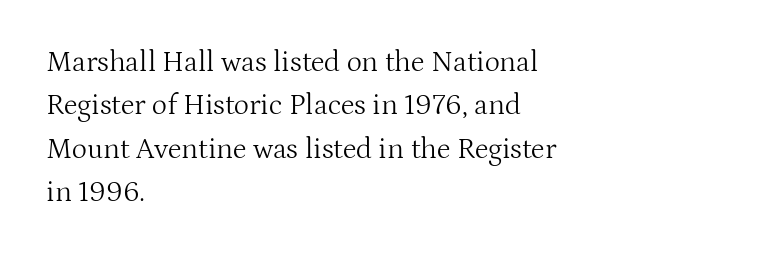
{"serif": "yes", "italic": "no", "bold": "no", "weight": "light", "width": "normal", "stroke_contrast": "medium", "x_height": "medium", "monospaced": "no", "underline": "no", "align": "left", "line_spacing": "normal", "line_spacing_ratio": 1.5, "letter_spacing": "normal", "letter_spacing_em": 0.0, "glyph_px": 29}
